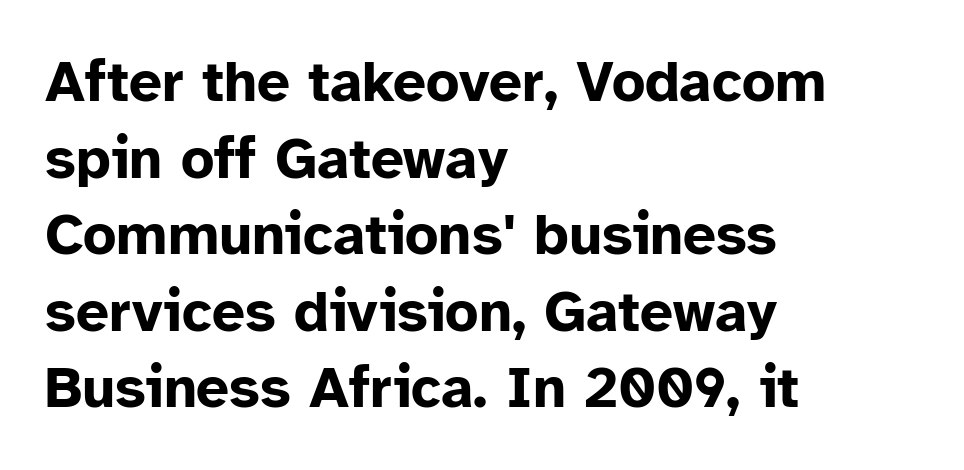
Q: Is the text bold? A: Yes.
Q: Is the text italic (slanted)? A: No, it is upright.
Q: Is the typeface a serif or a sans-serif typeface? A: Sans-serif.
Q: Is the text underlined? A: No.
Q: How is the paragraph aligned? A: Left-aligned.
Q: Is the spacing between letters normal or unusually wide? A: Normal.
Q: Is the spacing between lines tight, normal or loose? A: Normal.
Q: Width (condensed, normal, or wide)? A: Normal.
Q: Stroke contrast? A: Low.
Q: x-height? A: Medium.
Q: Monospaced? A: No.
